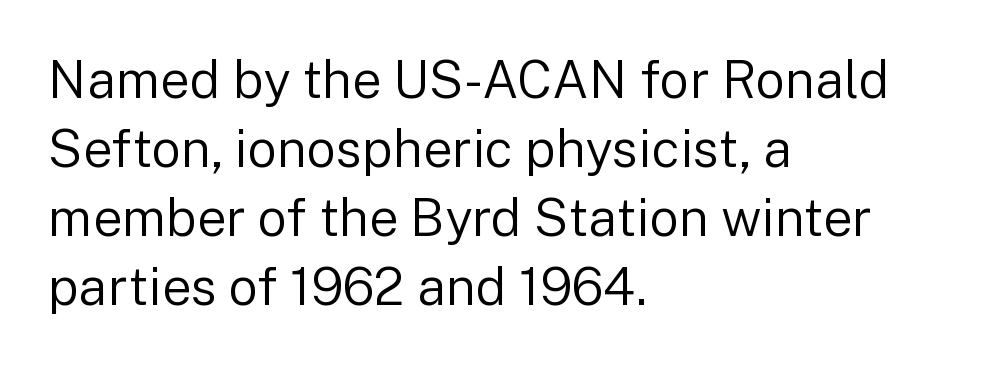
Q: Is the text bold? A: No.
Q: Is the text italic (slanted)? A: No, it is upright.
Q: Is the typeface a serif or a sans-serif typeface? A: Sans-serif.
Q: Is the text underlined? A: No.
Q: How is the paragraph aligned? A: Left-aligned.
Q: Is the spacing between letters normal or unusually wide? A: Normal.
Q: Is the spacing between lines tight, normal or loose? A: Normal.
Q: Width (condensed, normal, or wide)? A: Normal.
Q: Stroke contrast? A: Low.
Q: x-height? A: Medium.
Q: Monospaced? A: No.
